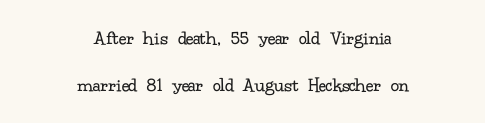
Unmarked baselines from the first word to the last. Heaviness? Minimal to ordinary, like unemphasized prose. Teacher's note: observe the equal gaps on both sides — that is centered alignment. Look at the tracking — it's just the regular setting, nothing added. Is there much room between lines? Yes — plenty of vertical air separates them.
